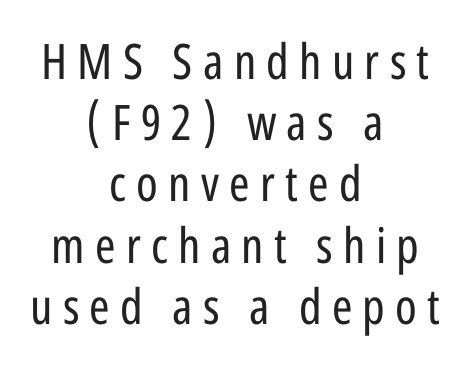
Is this a sans? Yes — the strokes have no serifs. The string is rendered with underlining switched off. What's the leading like? Ordinary, nothing unusual. Look at the tracking — it's clearly loosened, letters drifting apart. You can tell it's not italic because the verticals are truly vertical. The paragraph shown floats in the horizontal middle.
